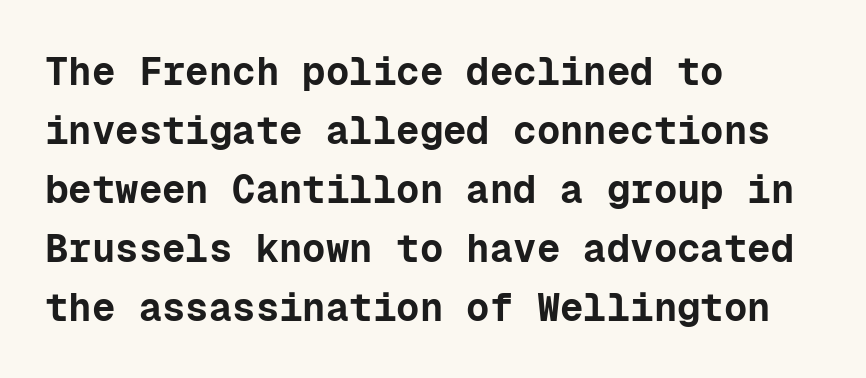
{"serif": "no", "italic": "no", "bold": "yes", "weight": "bold", "width": "normal", "stroke_contrast": "low", "x_height": "medium", "monospaced": "yes", "underline": "no", "align": "left", "line_spacing": "normal", "line_spacing_ratio": 1.51, "letter_spacing": "normal", "letter_spacing_em": 0.0, "glyph_px": 39}
